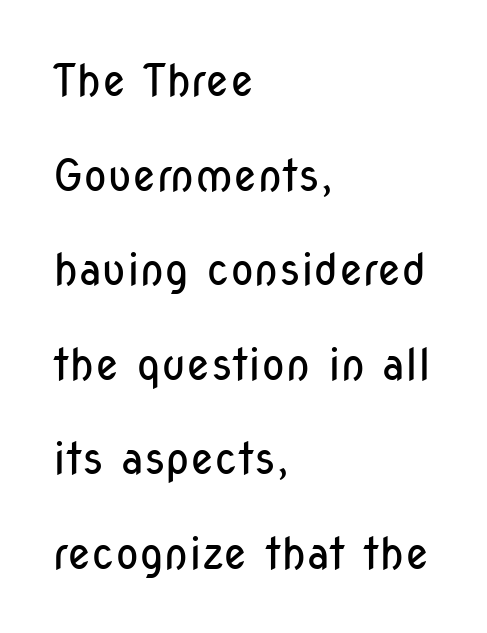
Q: Is the text bold? A: No.
Q: Is the text italic (slanted)? A: No, it is upright.
Q: Is the typeface a serif or a sans-serif typeface? A: Sans-serif.
Q: Is the text underlined? A: No.
Q: How is the paragraph aligned? A: Left-aligned.
Q: Is the spacing between letters normal or unusually wide? A: Normal.
Q: Is the spacing between lines tight, normal or loose? A: Loose.
Q: Width (condensed, normal, or wide)? A: Condensed.
Q: Stroke contrast? A: Low.
Q: x-height? A: Medium.
Q: Monospaced? A: No.
